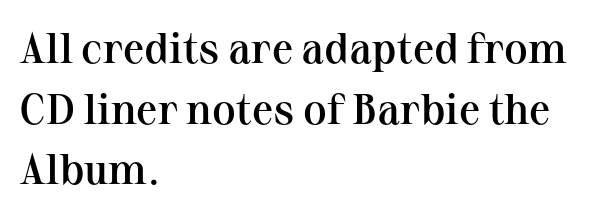
{"serif": "yes", "italic": "no", "bold": "semi", "weight": "semibold", "width": "normal", "stroke_contrast": "medium", "x_height": "medium", "monospaced": "no", "underline": "no", "align": "left", "line_spacing": "normal", "line_spacing_ratio": 1.41, "letter_spacing": "normal", "letter_spacing_em": 0.0, "glyph_px": 43}
